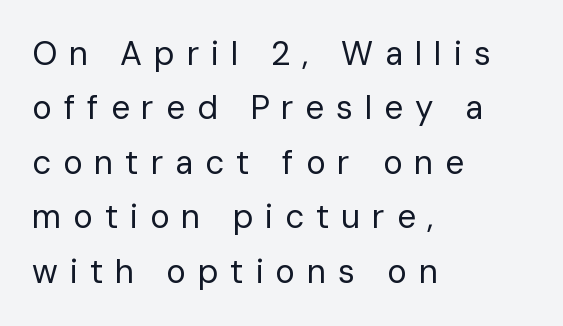
These glyphs show unthickened strokes, regular width or finer. Teacher's note: observe the even left margin — that is flush-left alignment. The letterforms stand isolated, each surrounded by extra space. Varying glyph widths throughout — classic text-font behaviour. Font category for this specimen: sans-serif.
